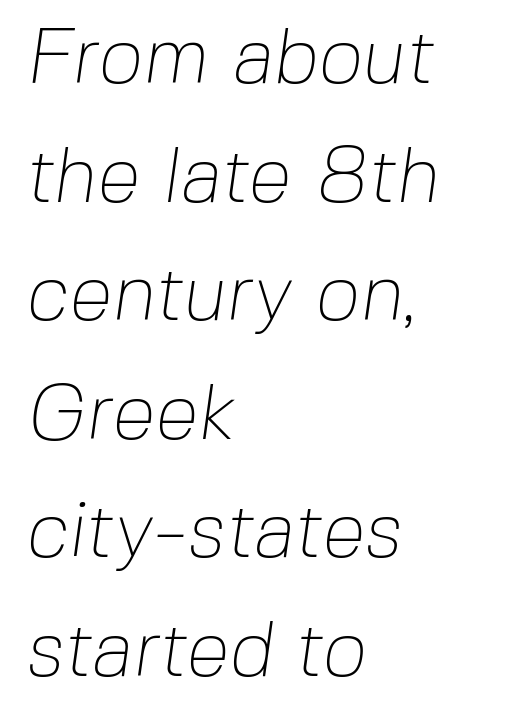
{"serif": "no", "bold": "no", "weight": "thin", "width": "normal", "stroke_contrast": "low", "x_height": "medium", "monospaced": "no", "underline": "no", "align": "left", "line_spacing": "normal", "line_spacing_ratio": 1.52, "letter_spacing": "normal", "letter_spacing_em": 0.0, "glyph_px": 78}
